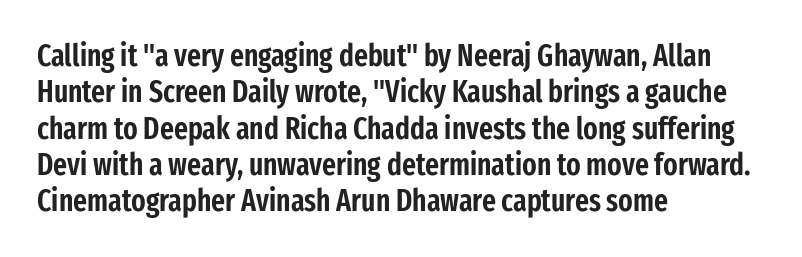
This rendering uses left alignment, leaving the right contour irregular. A roman cut, with each character standing at attention. Just letters on the line, the space beneath them empty. Is this a sans? Yes — the strokes have no serifs. Here the designer chose a conventional face with non-uniform glyph widths.
